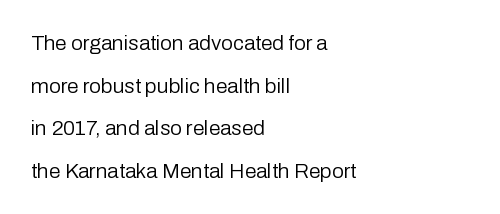
Reading down the column, the eye jumps a long way to each next line. Leftover space on each line is placed entirely after the last word. Check under the words: just untouched page. Stems and bowls with no extra thickness — not bold. Spacing between characters is what you'd get straight out of the box.
